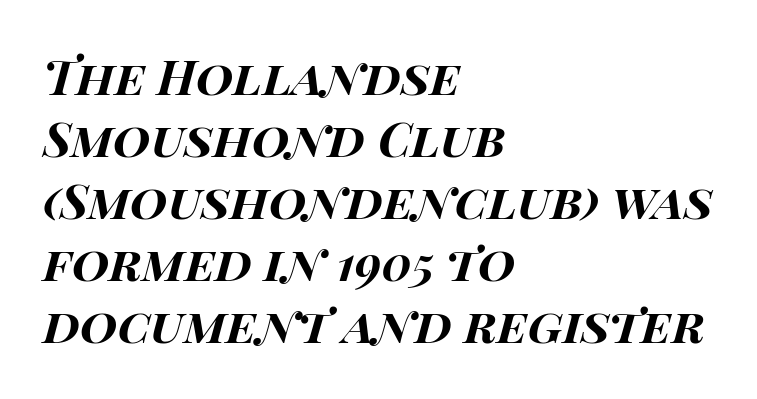
Q: Is the text bold? A: Yes.
Q: Is the text italic (slanted)? A: Yes, it leans right by about 14 degrees.
Q: Is the text underlined? A: No.
Q: How is the paragraph aligned? A: Left-aligned.
Q: Is the spacing between letters normal or unusually wide? A: Normal.
Q: Is the spacing between lines tight, normal or loose? A: Normal.
Q: Width (condensed, normal, or wide)? A: Wide.
Q: Stroke contrast? A: High.
Q: x-height? A: Large.
Q: Monospaced? A: No.
